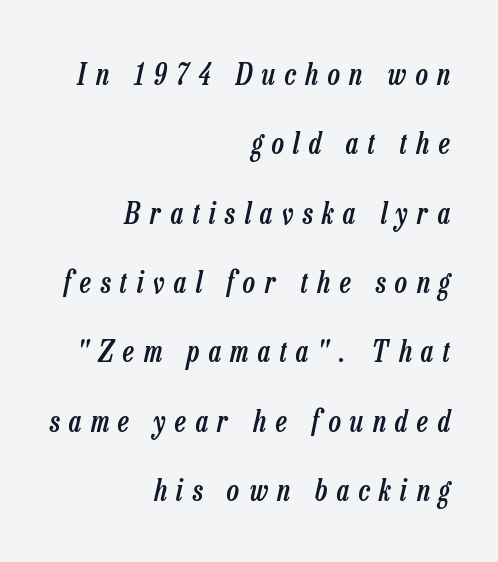
The typesetter chose a ragged-left arrangement here. Check the space under the baseline: it is left empty. A typesetter would mark this as italic. The line-height multiplier appears high, well above default. Someone cranked the tracking dial way up on this one. This sample has the flowing, uneven cadence of proportional lettering.
